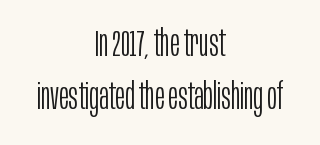
The image shows 36 px light, condensed sans-serif type, upright; set centered, normal line spacing (1.47x), normal letter spacing, not underlined; low stroke contrast and a large x-height.
